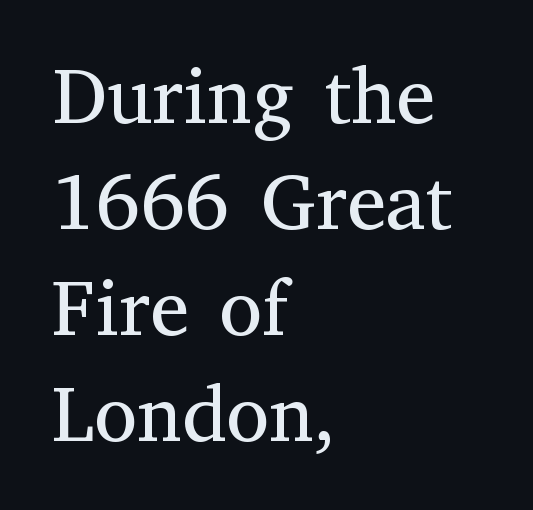
Lines of text with bare space underneath. The passage shown is typed in a proportional face where columns would drift. The designer went with a serif here, giving each stem small feet. A quiet, ordinary-to-light weight characterises the typeface.
